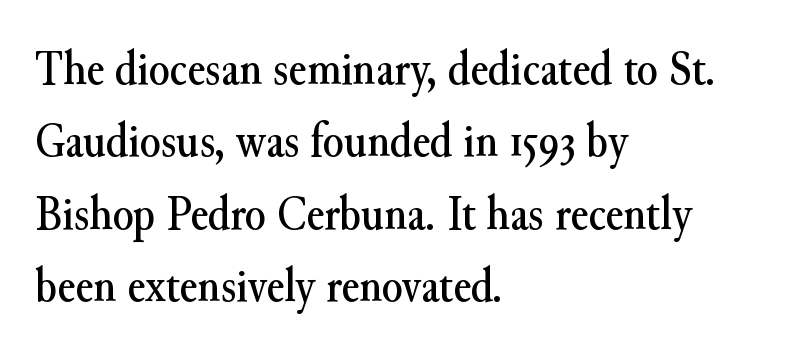
Q: Is the text italic (slanted)? A: No, it is upright.
Q: Is the typeface a serif or a sans-serif typeface? A: Serif.
Q: Is the text underlined? A: No.
Q: How is the paragraph aligned? A: Left-aligned.
Q: Is the spacing between letters normal or unusually wide? A: Normal.
Q: Is the spacing between lines tight, normal or loose? A: Normal.
Q: Width (condensed, normal, or wide)? A: Normal.
Q: Stroke contrast? A: Medium.
Q: x-height? A: Small.
Q: Monospaced? A: No.
